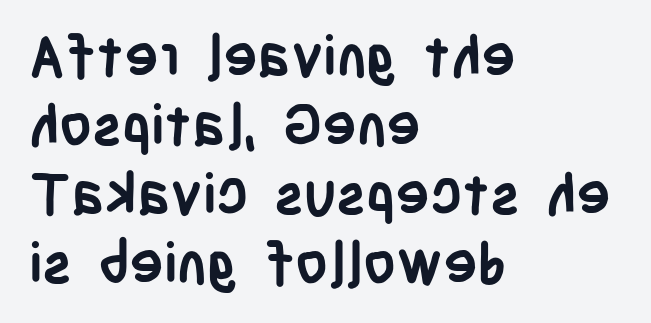
Visually the block forms a straight wall on the left and a jagged coastline on the right. The strip under each line holds only bare page. Note the varied advance widths — an 'i' is clearly narrower than an 'm'. Thick stems and heavy bowls — unmistakably bold. The axis of the letterforms is exactly vertical.
